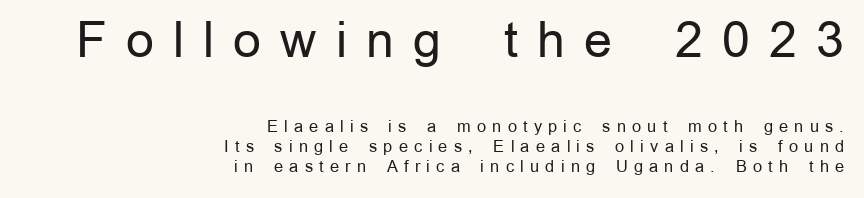
This is the regular roman posture of the typeface. The horizontal fit of the characters is loose and conspicuously gappy. In CSS terms this would be text-align: right. The cut favours lightness, reaching ordinary text weight at its darkest. Here the designer chose a conventional face with non-uniform glyph widths.
